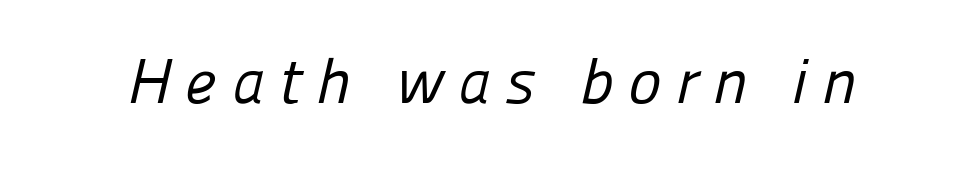
Q: Is the text bold? A: No.
Q: Is the typeface a serif or a sans-serif typeface? A: Sans-serif.
Q: Is the text underlined? A: No.
Q: Is the spacing between letters normal or unusually wide? A: Unusually wide.
Q: Width (condensed, normal, or wide)? A: Normal.
Q: Stroke contrast? A: Low.
Q: x-height? A: Medium.
Q: Monospaced? A: No.
